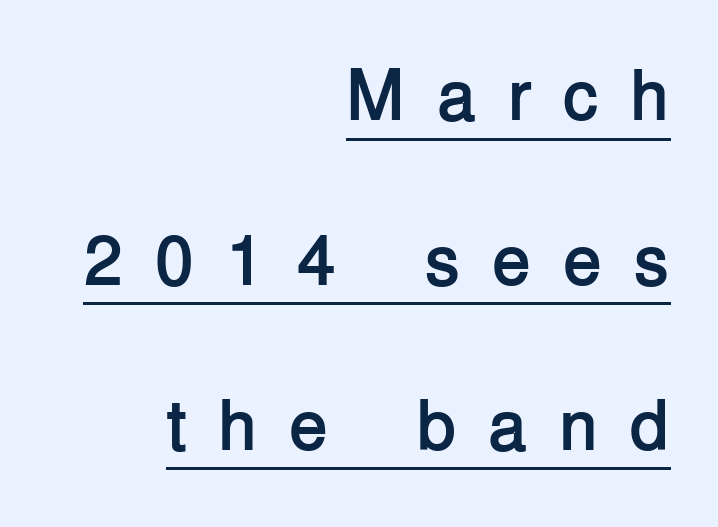
The image shows 72 px semibold sans-serif type, upright; set right-aligned, loose line spacing (2.29x), unusually wide letter spacing (+0.43 em), underlined; low stroke contrast and a medium x-height.
